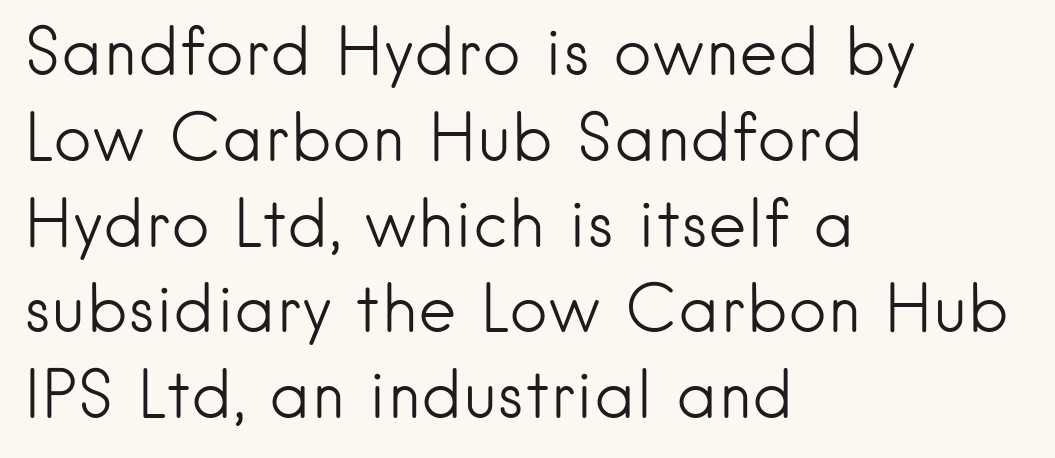
The designer went with a sans here, leaving each stem footless. These lines are rendered in a variable-pitch font. The lettering stays uniformly vertical, giving the passage a roman look. The string is rendered with underlining switched off. Honestly, the letter spacing is just normal — you wouldn't notice it. These lines sit exactly where default settings would place them.
